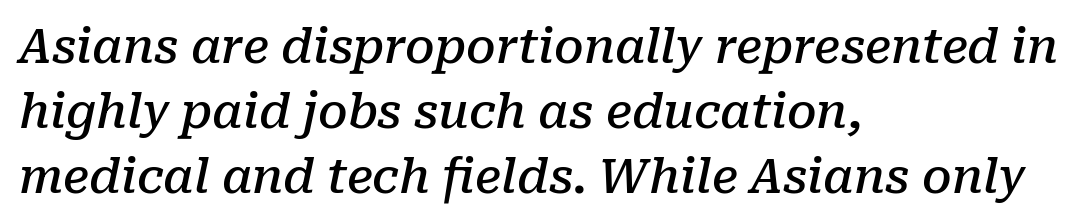
Q: Is the text bold? A: Semi-bold.
Q: Is the text italic (slanted)? A: Yes, it leans right by about 10 degrees.
Q: Is the typeface a serif or a sans-serif typeface? A: Serif.
Q: Is the text underlined? A: No.
Q: How is the paragraph aligned? A: Left-aligned.
Q: Is the spacing between letters normal or unusually wide? A: Normal.
Q: Is the spacing between lines tight, normal or loose? A: Normal.
Q: Width (condensed, normal, or wide)? A: Normal.
Q: Stroke contrast? A: Low.
Q: x-height? A: Medium.
Q: Monospaced? A: No.
